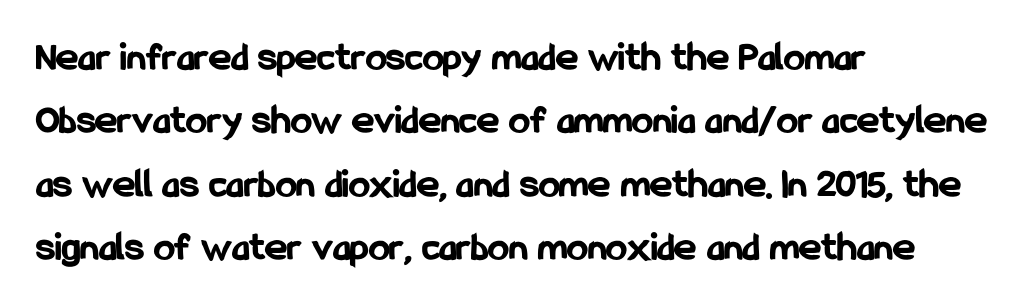
{"serif": "no", "italic": "no", "bold": "yes", "weight": "bold", "width": "condensed", "stroke_contrast": "low", "x_height": "medium", "monospaced": "no", "underline": "no", "align": "left", "line_spacing": "normal", "line_spacing_ratio": 1.51, "letter_spacing": "normal", "letter_spacing_em": 0.0, "glyph_px": 42}
